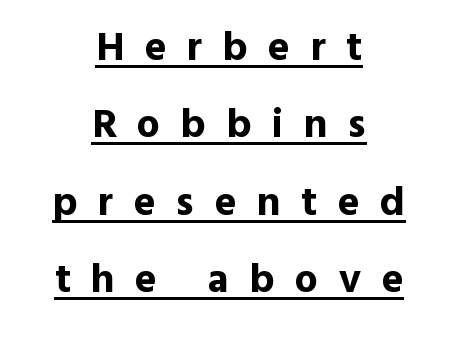
{"serif": "no", "italic": "no", "bold": "yes", "weight": "bold", "width": "normal", "x_height": "medium", "monospaced": "no", "underline": "yes", "align": "center", "line_spacing_ratio": 1.89, "letter_spacing": "wide", "letter_spacing_em": 0.5, "glyph_px": 41}
